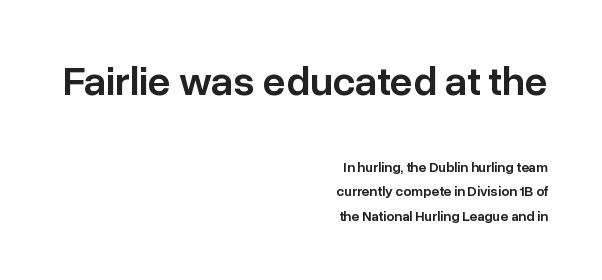
{"serif": "no", "italic": "no", "bold": "semi", "weight": "semibold", "width": "normal", "stroke_contrast": "low", "x_height": "medium", "monospaced": "no", "underline": "no", "align": "right", "line_spacing_ratio": 1.74, "letter_spacing": "normal", "letter_spacing_em": 0.0, "larger_block": "first", "size_ratio": 2.93, "glyph_px": 41}
